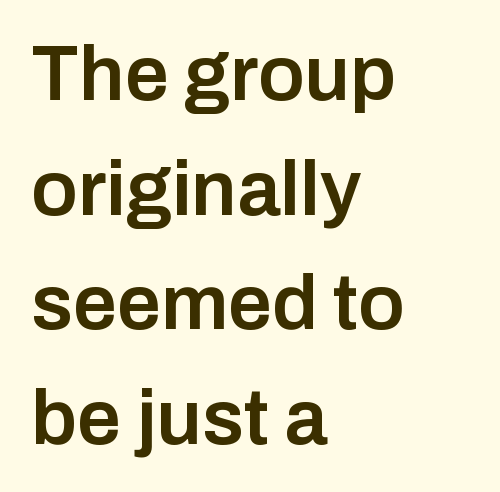
The image shows 78 px semibold sans-serif type, upright; set left-aligned, normal line spacing (1.47x), normal letter spacing, not underlined; low stroke contrast and a medium x-height.
